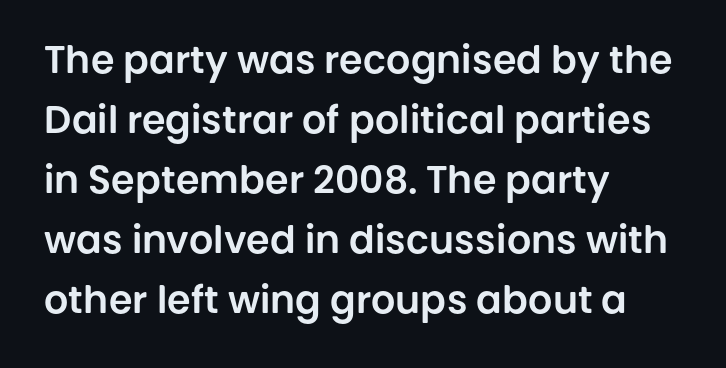
The image shows 38 px sans-serif type, upright; set left-aligned, normal line spacing (1.58x), normal letter spacing, not underlined; low stroke contrast and a large x-height.
